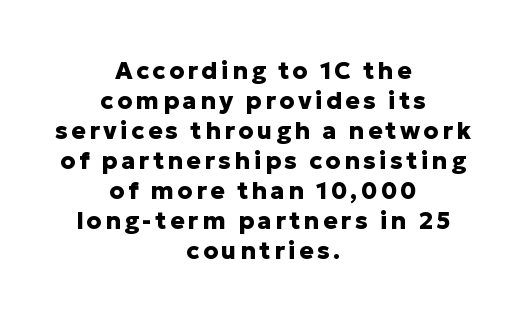
{"italic": "no", "bold": "yes", "underline": "no", "align": "center", "line_spacing": "normal", "line_spacing_ratio": 1.25, "glyph_px": 24}
